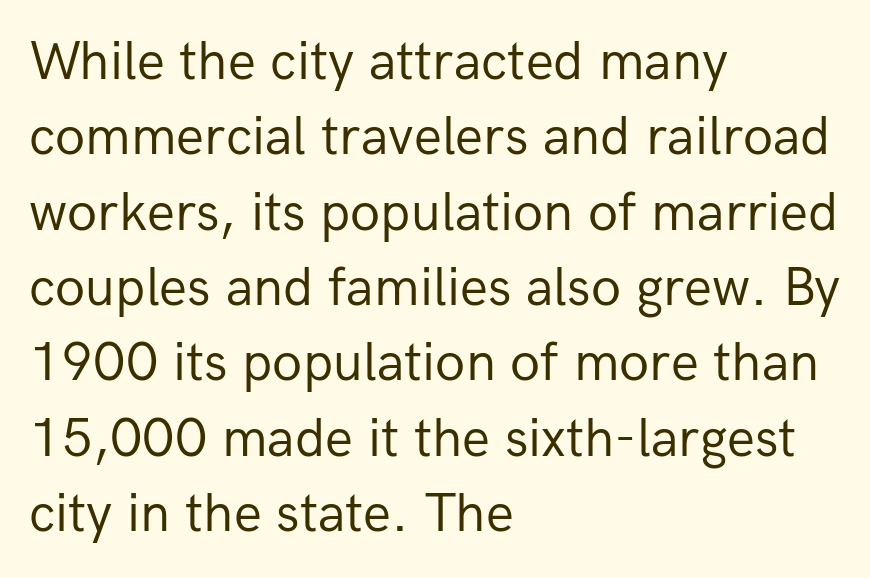
The image shows 55 px regular-weight sans-serif type, upright; set left-aligned, normal line spacing (1.37x), normal letter spacing, not underlined; low stroke contrast and a medium x-height.
